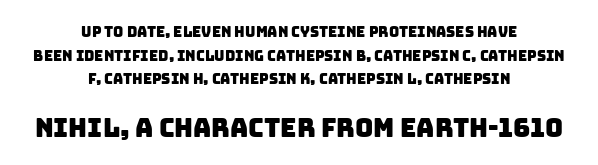
Q: Is the text underlined? A: No.
Q: How is the paragraph aligned? A: Centered.
Q: Is the spacing between letters normal or unusually wide? A: Normal.
Q: Is the spacing between lines tight, normal or loose? A: Normal.
Q: Which block of text is set in a larger size, the first (top) or the second (bottom)? A: The second (bottom) one.
